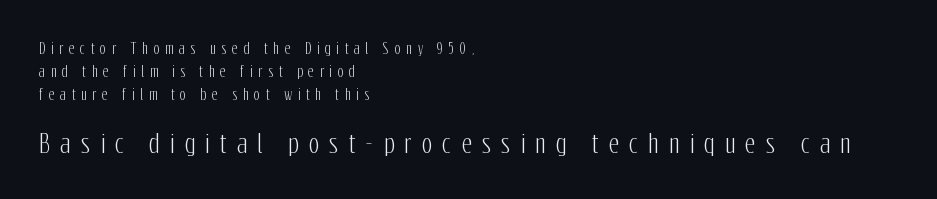
The image shows 25 px text type, upright; set left-aligned, normal line spacing (1.63x), unusually wide letter spacing (+0.41 em), not underlined; the second (bottom) block is 1.79x larger.
